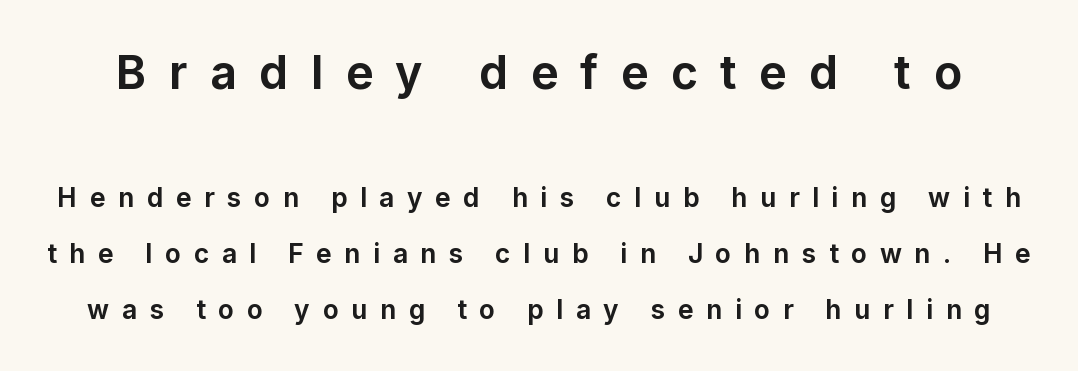
Notice how the stems are strictly vertical — no italics here. Vertical spacing — loose. In terms of weight, the rendering is a true, heavy bold. You could not count columns in this text — the font is proportionally spaced.
